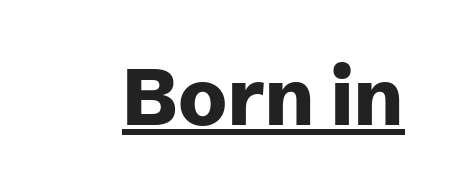
Do the characters align in a grid? No, the font is proportional. The lettering holds an erect, upright posture throughout. What kind of face is this? One without serifs — a sans. Heft: maximum for text — a bold. Nothing unusual about the tracking: characters are spaced as the font intends. The glyphs are accompanied by a horizontal stroke just below them.
